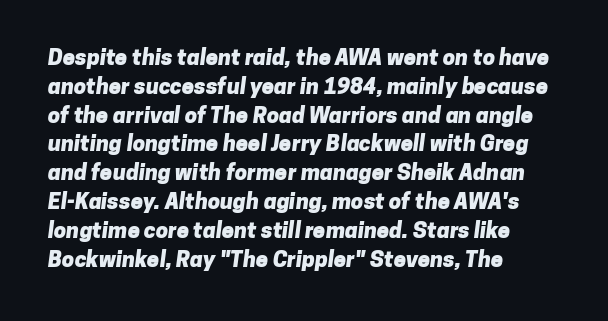
The passage shown is not underscored anywhere. Does the copy run flush right? No — it runs flush left. The rendering keeps characters at their native spacing. Caption: bold face, heavy strokes. Leading matches the norm, producing a regular column.
